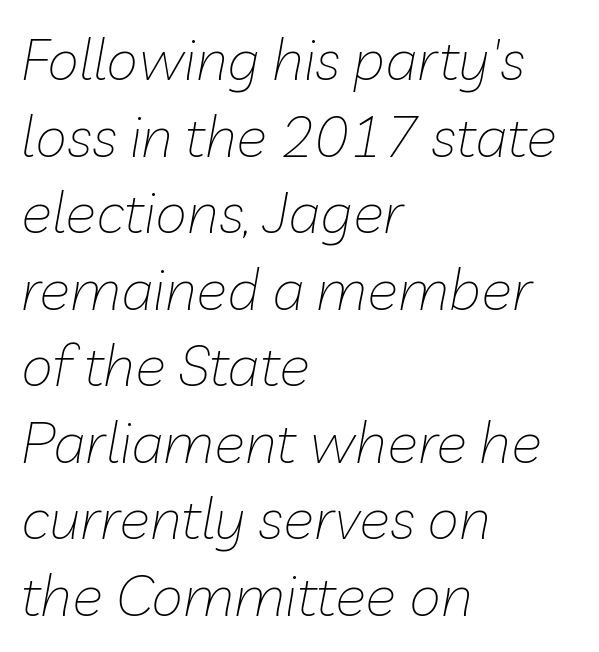
The image shows 58 px thin type, italic (leaning right); set left-aligned, normal line spacing (1.32x), normal letter spacing, not underlined; low stroke contrast and a medium x-height.
